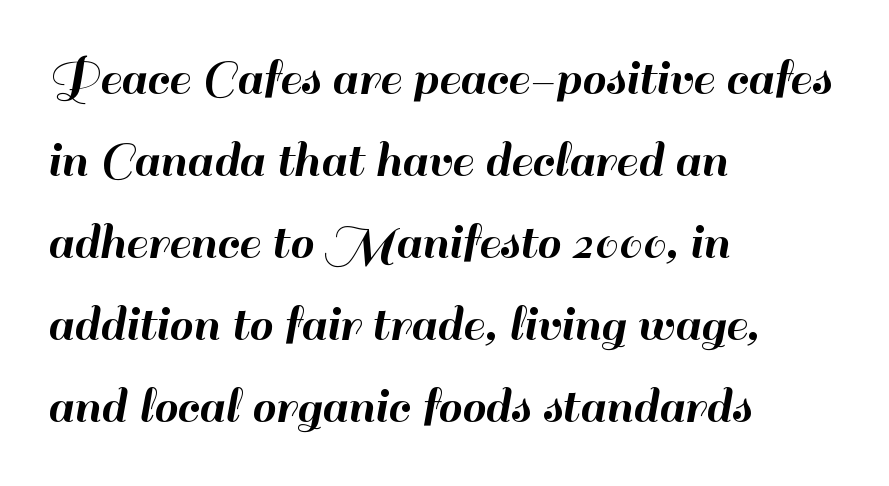
Unlike a traditional serif, this face leaves its strokes unadorned. Short and long lines alike share a common starting point at left. The zone under the glyphs is completely vacant. Inter-character spacing is left at the font's built-in metrics. The face used here is proportionally spaced, like ordinary book or web type.
